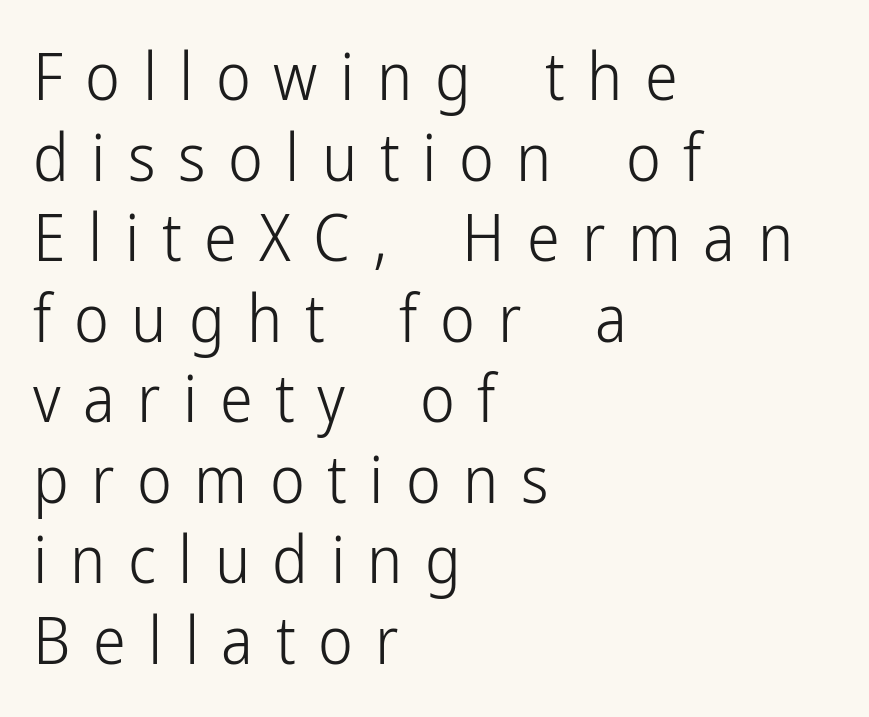
{"serif": "no", "italic": "no", "bold": "no", "weight": "light", "width": "condensed", "stroke_contrast": "low", "x_height": "medium", "monospaced": "no", "underline": "no", "align": "left", "line_spacing_ratio": 1.22, "letter_spacing": "wide", "letter_spacing_em": 0.34, "glyph_px": 66}
